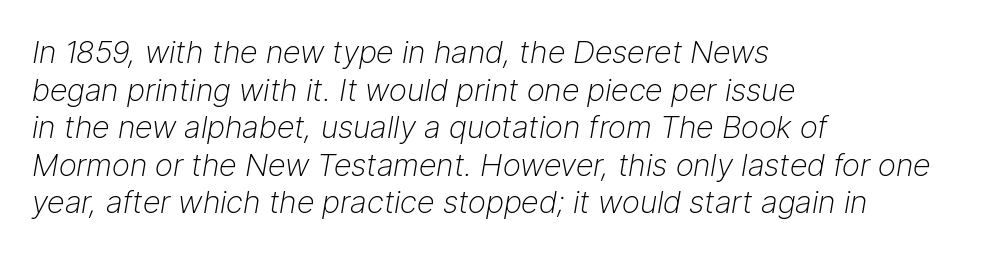
{"italic": "yes", "lean": "right", "slant_degrees": 9, "bold": "no", "weight": "light", "width": "normal", "stroke_contrast": "low", "x_height": "medium", "monospaced": "no", "underline": "no", "align": "left", "line_spacing_ratio": 1.21, "letter_spacing": "normal", "letter_spacing_em": 0.0, "glyph_px": 31}
